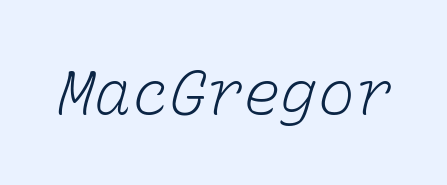
{"bold": "no", "weight": "light", "width": "normal", "stroke_contrast": "low", "x_height": "medium", "monospaced": "yes", "underline": "no", "letter_spacing": "normal", "letter_spacing_em": 0.0, "glyph_px": 62}
